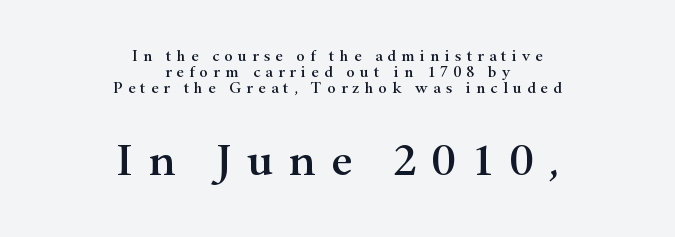
{"serif": "yes", "italic": "no", "width": "wide", "stroke_contrast": "high", "x_height": "small", "monospaced": "no", "underline": "no", "align": "center", "line_spacing": "tight", "line_spacing_ratio": 1.01, "letter_spacing": "wide", "letter_spacing_em": 0.32, "larger_block": "second", "size_ratio": 2.94, "glyph_px": 47}
